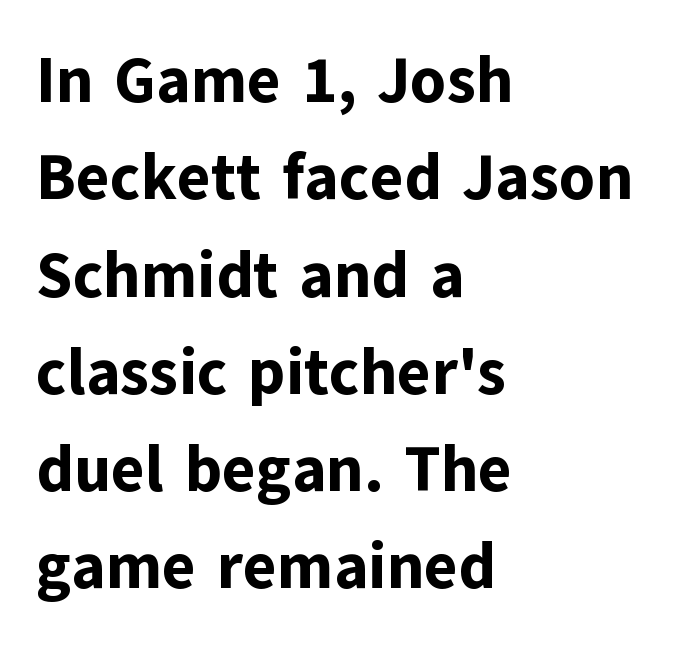
The typeface chosen for these lines omits serifs. The type sits square on the baseline with zero lean. Think of a printed novel: that variable character pitch is what you see here. The rendering uses a bold face; every stroke is thick and dark.
